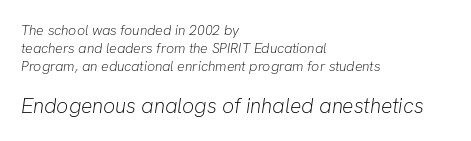
{"italic": "yes", "lean": "right", "slant_degrees": 8, "bold": "no", "underline": "no", "align": "left", "line_spacing": "normal", "line_spacing_ratio": 1.29, "letter_spacing": "normal", "letter_spacing_em": 0.0, "larger_block": "second", "size_ratio": 1.5, "glyph_px": 21}
